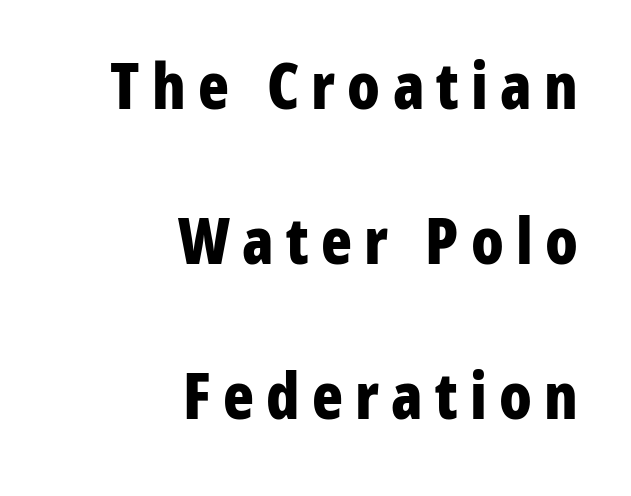
{"serif": "no", "italic": "no", "bold": "yes", "weight": "bold", "width": "condensed", "stroke_contrast": "low", "x_height": "medium", "monospaced": "no", "underline": "no", "align": "right", "line_spacing": "loose", "line_spacing_ratio": 2.42, "glyph_px": 64}
